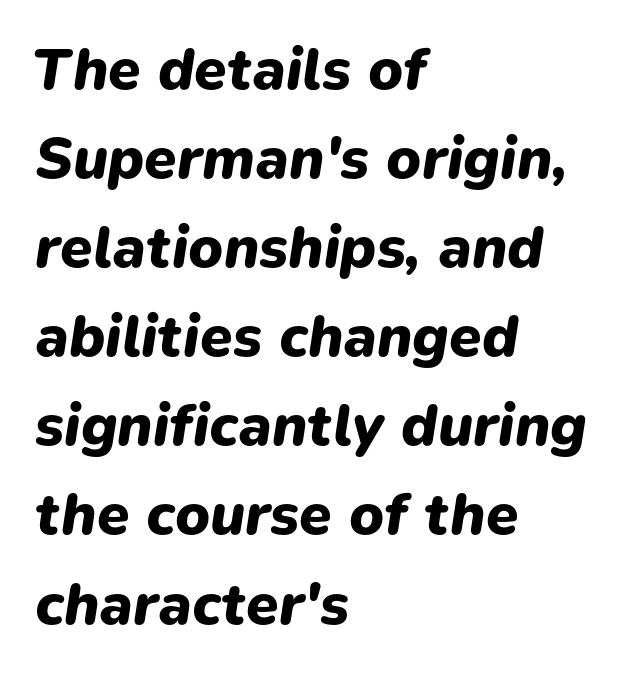
Q: Is the text bold? A: Yes.
Q: Is the text italic (slanted)? A: Yes, it leans right by about 9 degrees.
Q: Is the text underlined? A: No.
Q: How is the paragraph aligned? A: Left-aligned.
Q: Is the spacing between letters normal or unusually wide? A: Normal.
Q: Is the spacing between lines tight, normal or loose? A: Normal.
Q: Width (condensed, normal, or wide)? A: Normal.
Q: Stroke contrast? A: Low.
Q: x-height? A: Medium.
Q: Monospaced? A: No.
